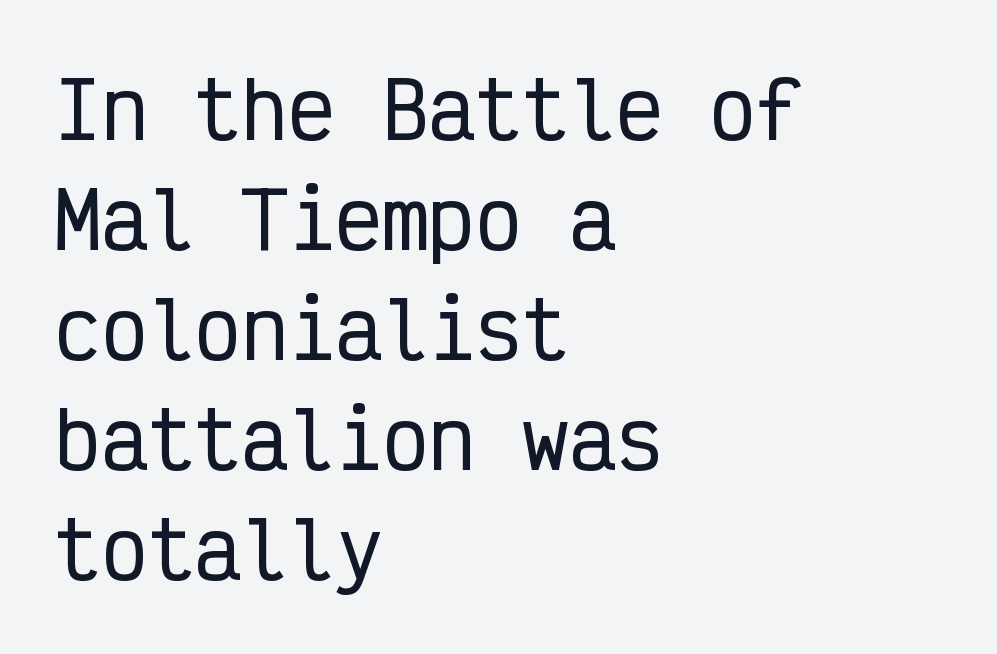
The lines are quadded left. In terms of letterspacing, this is plain default setting. Do the characters align in a grid? Yes, the font is monospaced. Every character sits straight up, as roman type does. No word sits above an underline. Letterform terminals end flat and unadorned throughout the passage.
